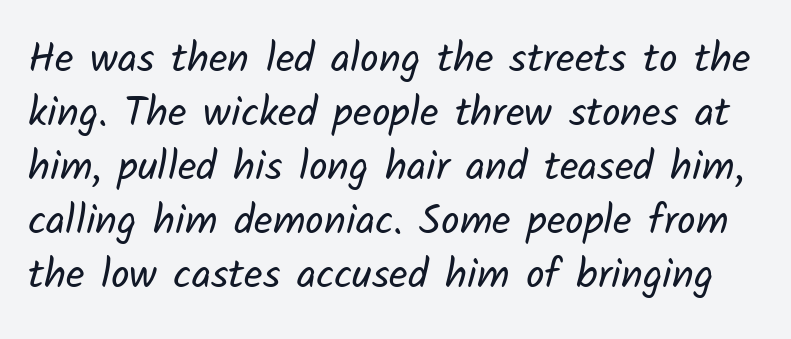
The passage shown has conventional tracking throughout. These lines sit exactly where default settings would place them. Check the space under the baseline: it is left empty. The passage shown is typed in a proportional face where columns would drift.
